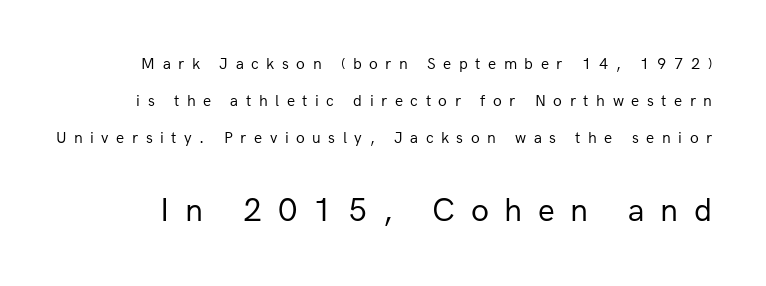
{"serif": "no", "italic": "no", "bold": "no", "weight": "regular", "width": "normal", "stroke_contrast": "low", "x_height": "medium", "monospaced": "no", "underline": "no", "line_spacing": "loose", "line_spacing_ratio": 2.31, "letter_spacing": "wide", "letter_spacing_em": 0.47, "larger_block": "second", "size_ratio": 2.06, "glyph_px": 33}
